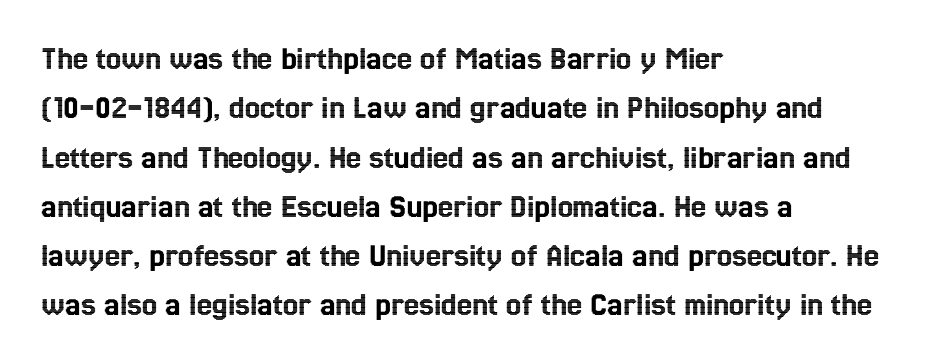
Is there any slant? The stems are plumb. Honestly, there is no underline to notice here at all. Short and long lines alike share a common starting point at left. One glance says typical: line gaps are just what's usual.
